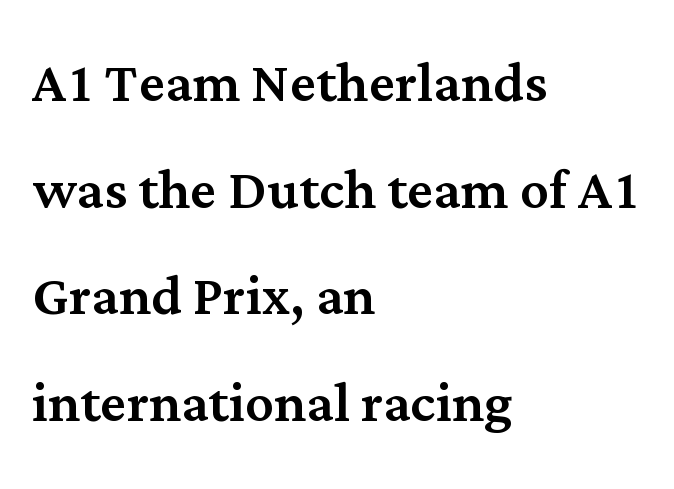
{"serif": "yes", "italic": "no", "width": "normal", "stroke_contrast": "medium", "x_height": "medium", "monospaced": "no", "underline": "no", "align": "left", "line_spacing": "normal", "line_spacing_ratio": 1.48, "letter_spacing": "normal", "letter_spacing_em": 0.0, "glyph_px": 72}
